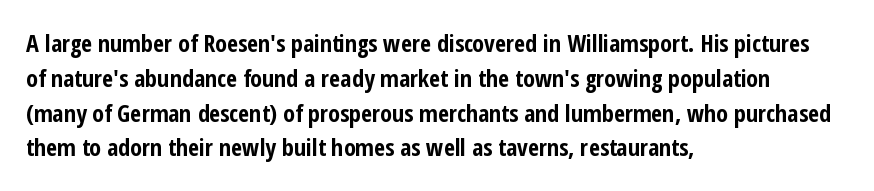
The image shows 24 px bold type, upright; set left-aligned, normal line spacing (1.45x), normal letter spacing, not underlined.
